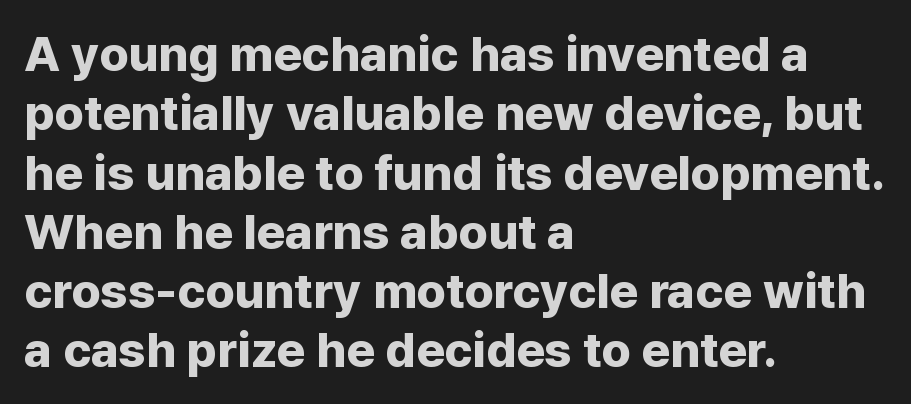
{"serif": "no", "italic": "no", "bold": "yes", "weight": "bold", "width": "normal", "stroke_contrast": "low", "x_height": "medium", "monospaced": "no", "underline": "no", "align": "left", "line_spacing_ratio": 1.21, "letter_spacing": "normal", "letter_spacing_em": 0.0, "glyph_px": 49}
